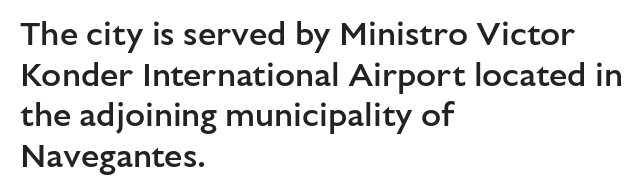
Q: Is the text bold? A: Semi-bold.
Q: Is the text italic (slanted)? A: No, it is upright.
Q: Is the typeface a serif or a sans-serif typeface? A: Sans-serif.
Q: Is the text underlined? A: No.
Q: How is the paragraph aligned? A: Left-aligned.
Q: Is the spacing between letters normal or unusually wide? A: Normal.
Q: Width (condensed, normal, or wide)? A: Normal.
Q: Stroke contrast? A: Low.
Q: x-height? A: Medium.
Q: Monospaced? A: No.
